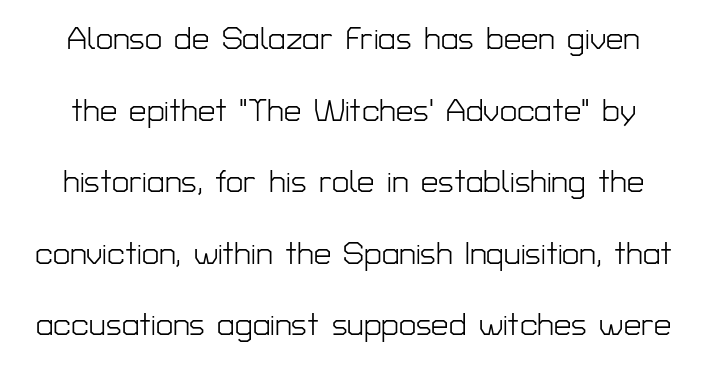
Horizontal bands of white between lines are thick stripes. This is the regular roman posture of the typeface. A typesetter would call this proportional, since set widths differ per character. The face used here is a sans, in the tradition of grotesques and geometrics. Standard letterfit; no display-style spreading of the glyphs.
